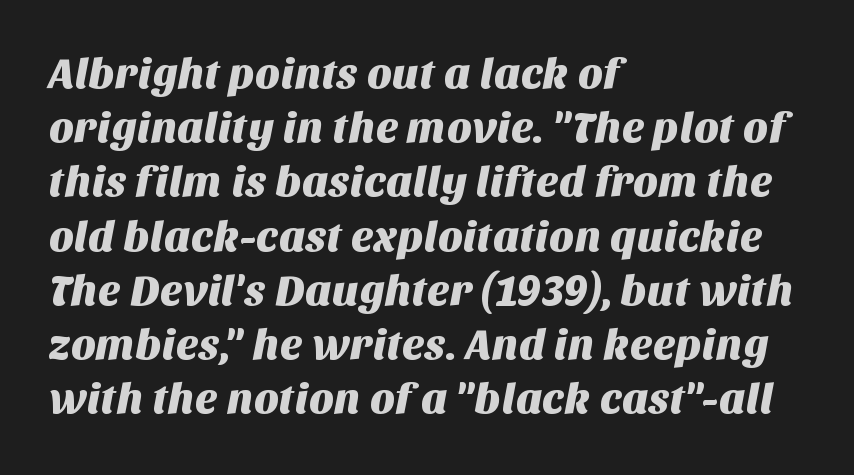
{"serif": "no", "width": "normal", "stroke_contrast": "medium", "x_height": "large", "monospaced": "no", "underline": "no", "align": "left", "line_spacing": "normal", "line_spacing_ratio": 1.26, "letter_spacing": "normal", "letter_spacing_em": 0.0, "glyph_px": 43}
